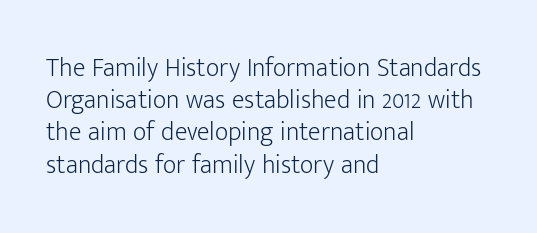
The image shows 26 px text type, upright; set left-aligned, line spacing 1.24x, normal letter spacing, not underlined.
